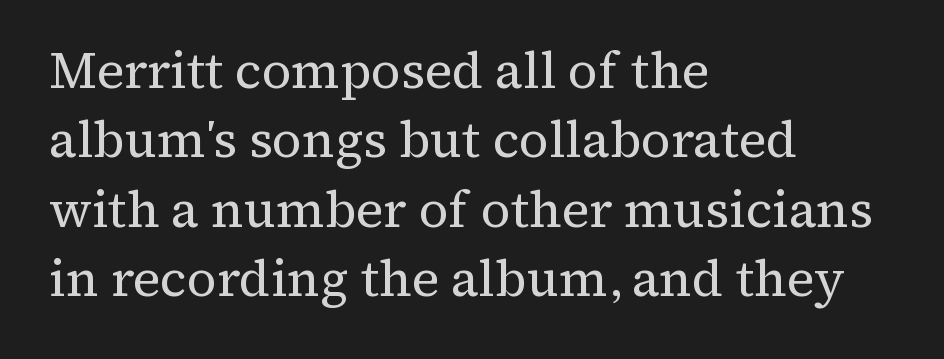
{"serif": "yes", "italic": "no", "bold": "no", "weight": "regular", "width": "normal", "stroke_contrast": "medium", "x_height": "medium", "monospaced": "no", "underline": "no", "align": "left", "line_spacing": "normal", "line_spacing_ratio": 1.36, "letter_spacing": "normal", "letter_spacing_em": 0.0, "glyph_px": 51}
